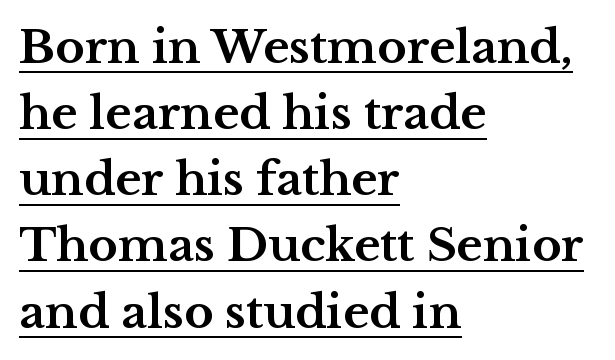
Q: Is the text bold? A: Yes.
Q: Is the text italic (slanted)? A: No, it is upright.
Q: Is the typeface a serif or a sans-serif typeface? A: Serif.
Q: Is the text underlined? A: Yes.
Q: How is the paragraph aligned? A: Left-aligned.
Q: Is the spacing between letters normal or unusually wide? A: Normal.
Q: Is the spacing between lines tight, normal or loose? A: Normal.
Q: Width (condensed, normal, or wide)? A: Wide.
Q: Stroke contrast? A: Medium.
Q: x-height? A: Medium.
Q: Monospaced? A: No.
